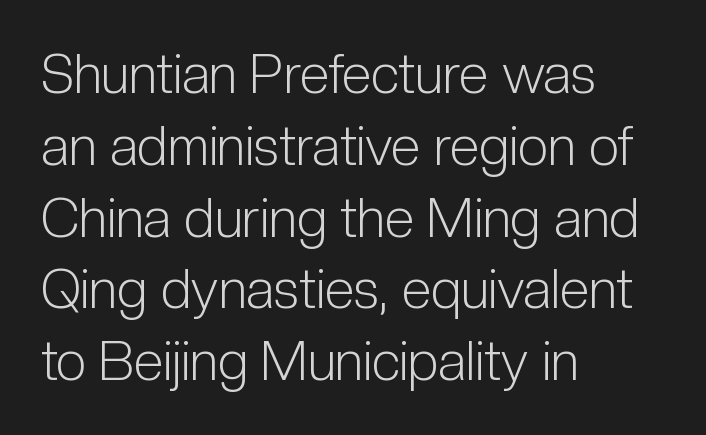
{"serif": "no", "italic": "no", "bold": "no", "weight": "light", "width": "condensed", "stroke_contrast": "low", "x_height": "medium", "monospaced": "no", "underline": "no", "align": "left", "line_spacing": "normal", "line_spacing_ratio": 1.33, "letter_spacing": "normal", "letter_spacing_em": 0.0, "glyph_px": 54}
